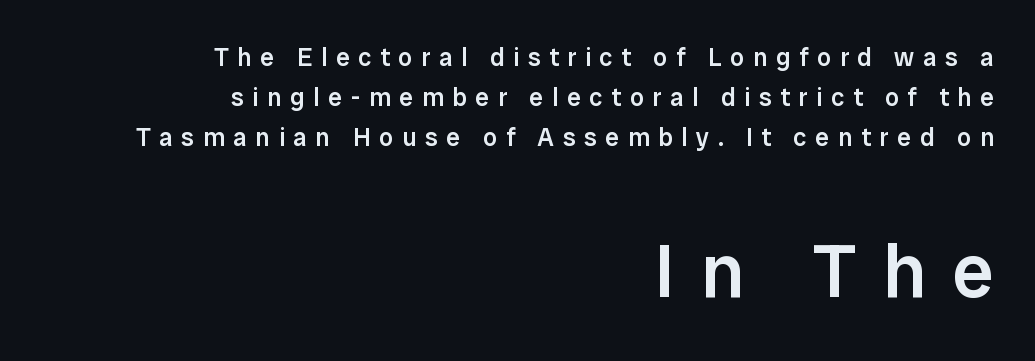
The letterforms stand isolated, each surrounded by extra space. These lines are rendered in a variable-pitch font. The typesetting leans somewhat heavy: a semibold. Caption: multi-line text, flush right, ragged left.
